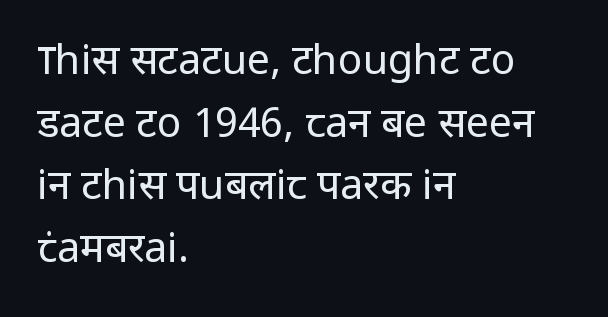
Q: Is the text bold? A: No.
Q: Is the text italic (slanted)? A: No, it is upright.
Q: Is the typeface a serif or a sans-serif typeface? A: Sans-serif.
Q: Is the text underlined? A: No.
Q: How is the paragraph aligned? A: Left-aligned.
Q: Is the spacing between letters normal or unusually wide? A: Normal.
Q: Is the spacing between lines tight, normal or loose? A: Normal.
Q: Width (condensed, normal, or wide)? A: Normal.
Q: Stroke contrast? A: Low.
Q: x-height? A: Medium.
Q: Monospaced? A: No.
